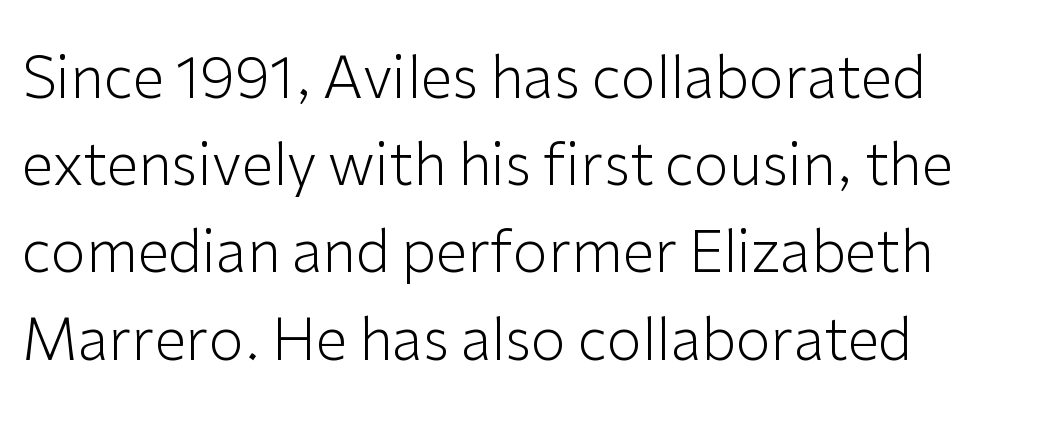
The line-height multiplier appears to be the usual default. Posture: straight, roman, zero tilt. A typesetter would call this proportional, since set widths differ per character. The rendering anchors every line to the left-hand side. Caption: face not bold, strokes unweighted. Underline: absent.
